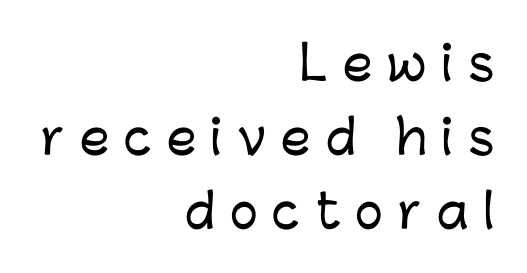
{"serif": "no", "italic": "no", "width": "normal", "stroke_contrast": "low", "x_height": "medium", "monospaced": "no", "underline": "no", "align": "right", "line_spacing": "normal", "line_spacing_ratio": 1.57, "letter_spacing": "wide", "letter_spacing_em": 0.32, "glyph_px": 47}
